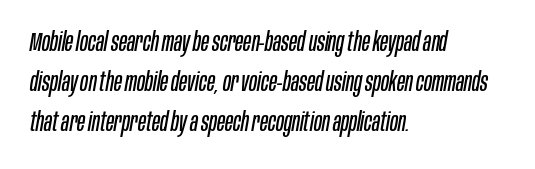
The text carries the slant typical of an italic or oblique font. How are the letters spaced? Ordinarily, with no added tracking. Rows of type keep a routine distance in the vertical direction. A classic flush-left, rag-right setting is used for this passage. The glyphs are unaccompanied by any horizontal stroke below them. Compared with a typical body face, this is equally light or lighter still.
